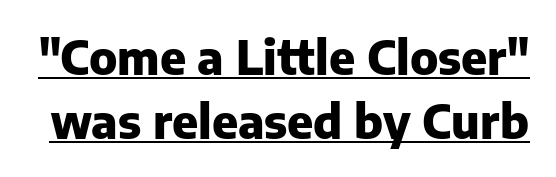
Q: Is the text bold? A: Yes.
Q: Is the text italic (slanted)? A: No, it is upright.
Q: Is the typeface a serif or a sans-serif typeface? A: Sans-serif.
Q: Is the text underlined? A: Yes.
Q: Is the spacing between letters normal or unusually wide? A: Normal.
Q: Is the spacing between lines tight, normal or loose? A: Normal.
Q: Width (condensed, normal, or wide)? A: Normal.
Q: Stroke contrast? A: Low.
Q: x-height? A: Medium.
Q: Monospaced? A: No.
